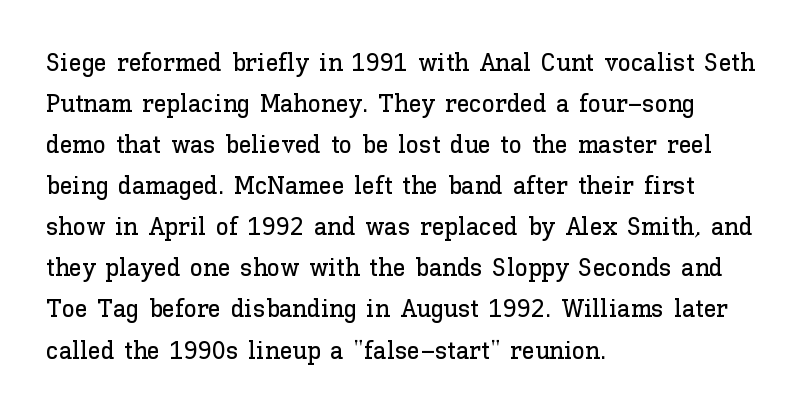
The image shows 26 px text type, upright; set left-aligned, normal line spacing (1.58x), normal letter spacing, not underlined.
